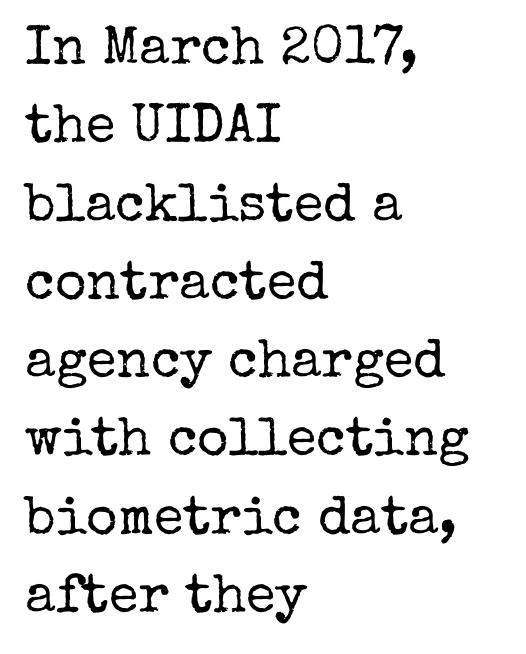
{"serif": "yes", "italic": "no", "bold": "no", "weight": "regular", "width": "normal", "stroke_contrast": "low", "x_height": "medium", "monospaced": "no", "underline": "no", "align": "left", "line_spacing": "normal", "line_spacing_ratio": 1.45, "letter_spacing": "normal", "letter_spacing_em": 0.0, "glyph_px": 54}
